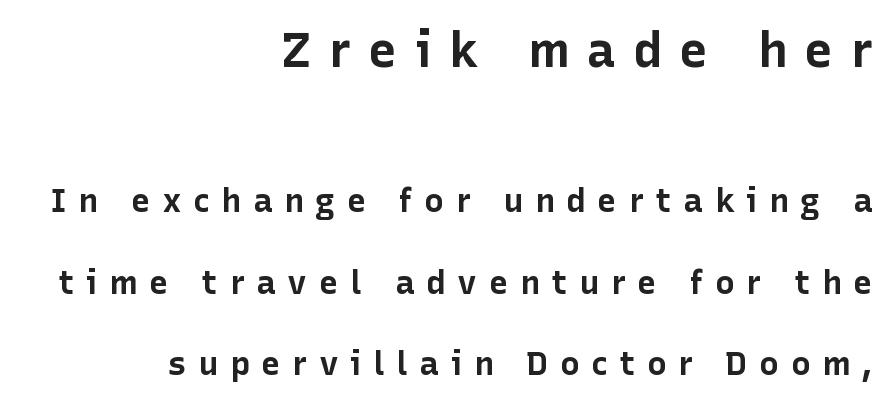
{"serif": "no", "italic": "no", "bold": "yes", "weight": "bold", "width": "normal", "stroke_contrast": "low", "x_height": "medium", "monospaced": "no", "underline": "no", "align": "right", "line_spacing": "loose", "line_spacing_ratio": 2.47, "letter_spacing": "wide", "letter_spacing_em": 0.35, "larger_block": "first", "size_ratio": 1.48, "glyph_px": 49}
